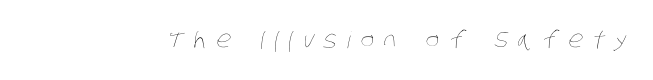
The image shows 23 px text type; set unusually wide letter spacing (+0.43 em), not underlined.
